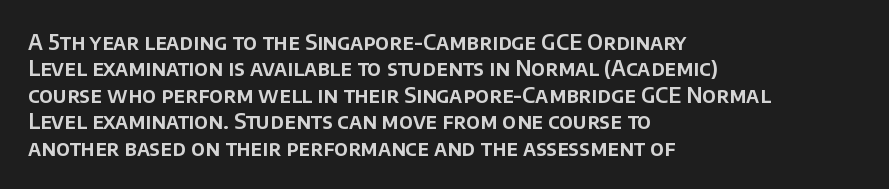
The image shows 21 px text type, upright; set left-aligned, normal line spacing (1.26x), normal letter spacing, not underlined.
